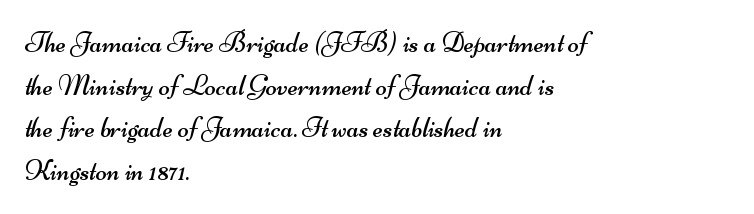
The image shows 29 px regular-weight, wide sans-serif type; set left-aligned, normal line spacing (1.47x), normal letter spacing, not underlined; medium stroke contrast and a small x-height.
